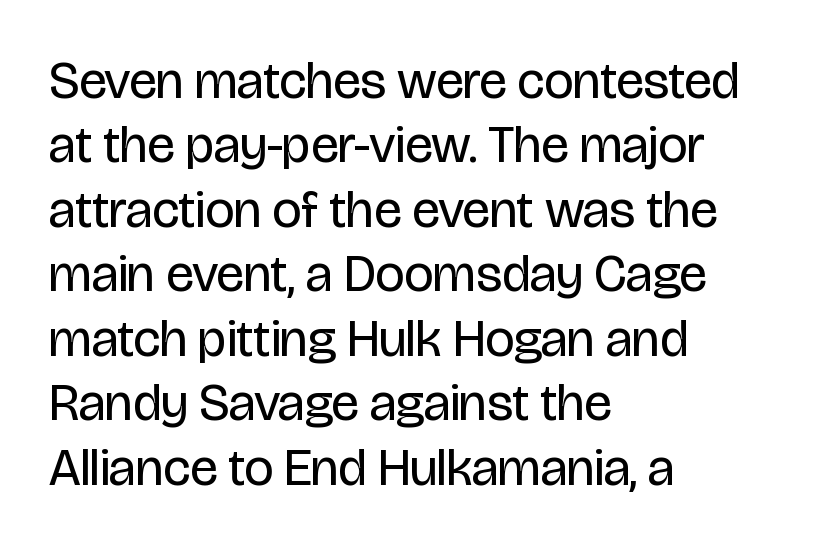
The image shows 52 px regular-weight, condensed sans-serif type, upright; set left-aligned, line spacing 1.24x, normal letter spacing, not underlined; low stroke contrast and a large x-height.
